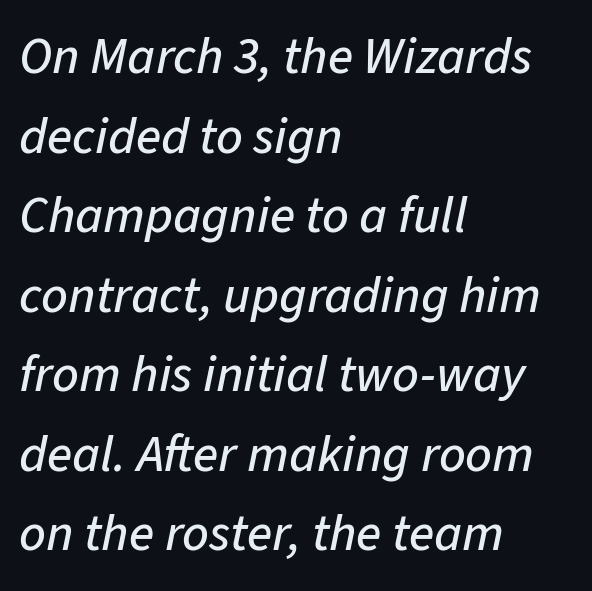
Q: Is the text italic (slanted)? A: Yes, it leans right by about 11 degrees.
Q: Is the text underlined? A: No.
Q: How is the paragraph aligned? A: Left-aligned.
Q: Is the spacing between letters normal or unusually wide? A: Normal.
Q: Is the spacing between lines tight, normal or loose? A: Normal.
Q: Width (condensed, normal, or wide)? A: Normal.
Q: Stroke contrast? A: Low.
Q: x-height? A: Medium.
Q: Monospaced? A: No.
